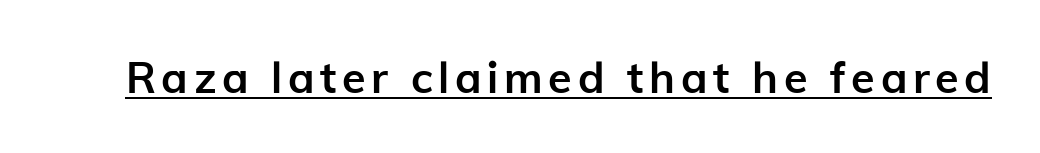
The image shows 43 px semibold sans-serif type, upright; set underlined; low stroke contrast and a medium x-height.
